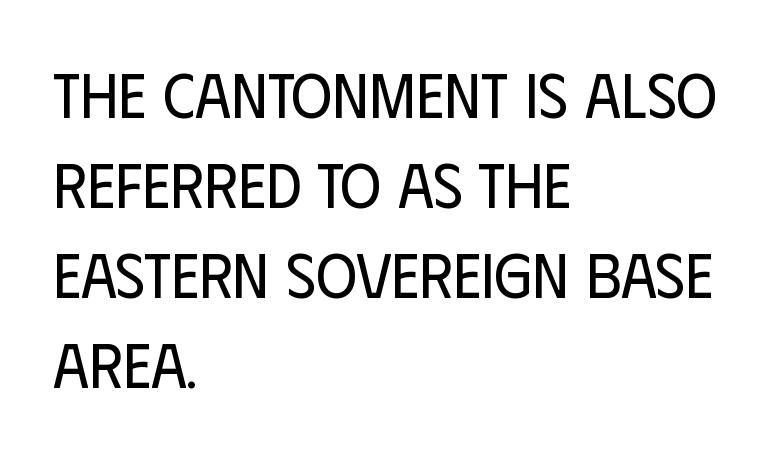
The image shows 63 px regular-weight, condensed sans-serif type, upright; set left-aligned, normal line spacing (1.43x), normal letter spacing, not underlined; low stroke contrast and a large x-height.
